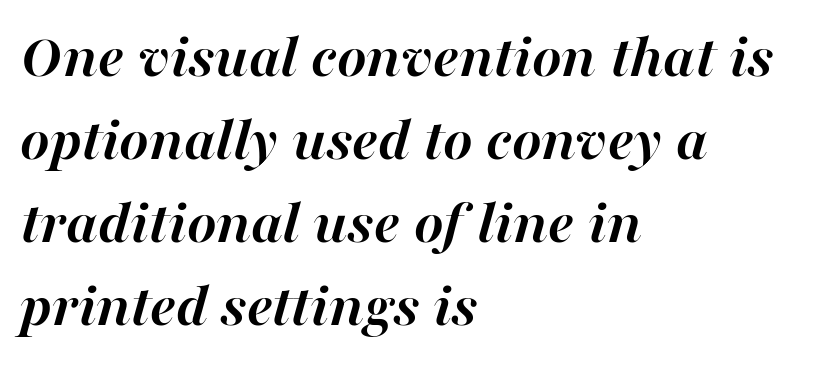
{"italic": "yes", "lean": "right", "slant_degrees": 16, "bold": "yes", "weight": "semibold", "width": "normal", "stroke_contrast": "high", "x_height": "medium", "monospaced": "no", "underline": "no", "align": "left", "line_spacing": "normal", "line_spacing_ratio": 1.32, "letter_spacing": "normal", "letter_spacing_em": 0.0, "glyph_px": 63}
